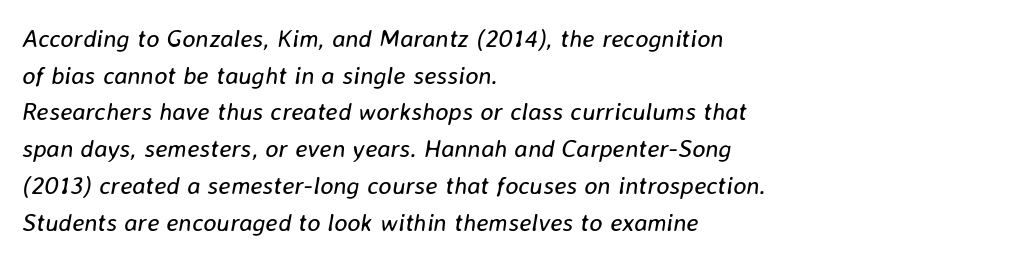
{"italic": "yes", "lean": "right", "slant_degrees": 8, "bold": "no", "underline": "no", "align": "left", "line_spacing": "normal", "line_spacing_ratio": 1.47, "letter_spacing": "normal", "letter_spacing_em": 0.0, "glyph_px": 25}
